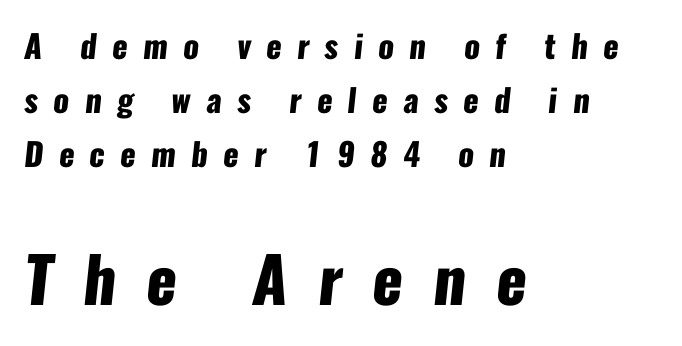
{"serif": "no", "bold": "yes", "weight": "heavy", "width": "condensed", "stroke_contrast": "low", "x_height": "medium", "monospaced": "no", "underline": "no", "align": "left", "line_spacing": "normal", "line_spacing_ratio": 1.68, "letter_spacing": "wide", "letter_spacing_em": 0.48, "larger_block": "second", "size_ratio": 1.97, "glyph_px": 63}
